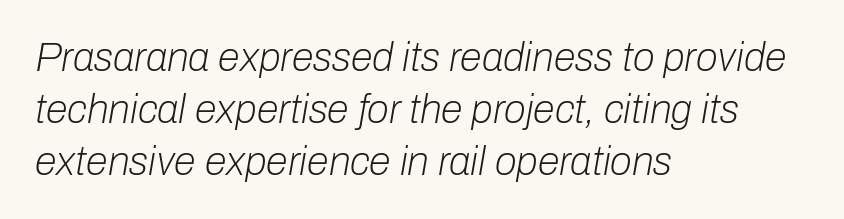
Q: Is the text bold? A: No.
Q: Is the text italic (slanted)? A: Yes, it leans right by about 10 degrees.
Q: Is the text underlined? A: No.
Q: How is the paragraph aligned? A: Left-aligned.
Q: Is the spacing between letters normal or unusually wide? A: Normal.
Q: Is the spacing between lines tight, normal or loose? A: Normal.
Q: Width (condensed, normal, or wide)? A: Normal.
Q: Stroke contrast? A: Low.
Q: x-height? A: Medium.
Q: Monospaced? A: No.
